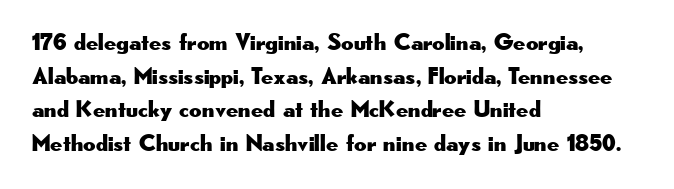
Leading matches the norm, producing a regular column. Every stem runs plumb, perpendicular to the baseline. Underline: absent. In CSS terms this would be text-align: left. Here the glyphs are tracked normally, forming tight word shapes.
